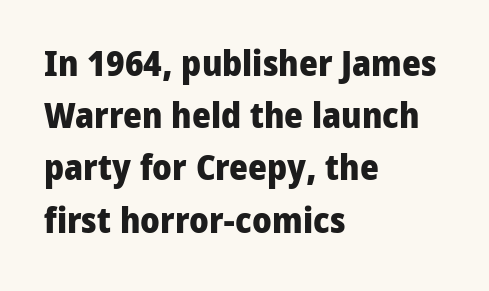
The paragraph shown leans on its left margin. The gaps between neighbouring characters are ordinary and unremarkable. Note the varied advance widths — an 'i' is clearly narrower than an 'm'. One glance says typical: line gaps are just what's usual. The area under the type is left untouched.
